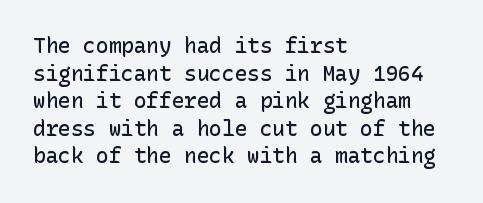
The image shows 21 px text type, upright; set left-aligned, normal line spacing (1.31x), normal letter spacing, not underlined.
